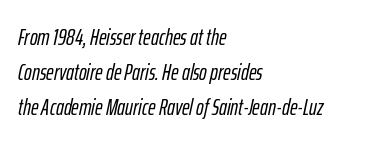
This rendering leaves character spacing at its baseline value. Honestly, the row spacing looks completely unremarkable. The ragged edge is on the right, which tells us the setting is flush left. Check under the words: just untouched page. In terms of posture, this sample is oblique.
